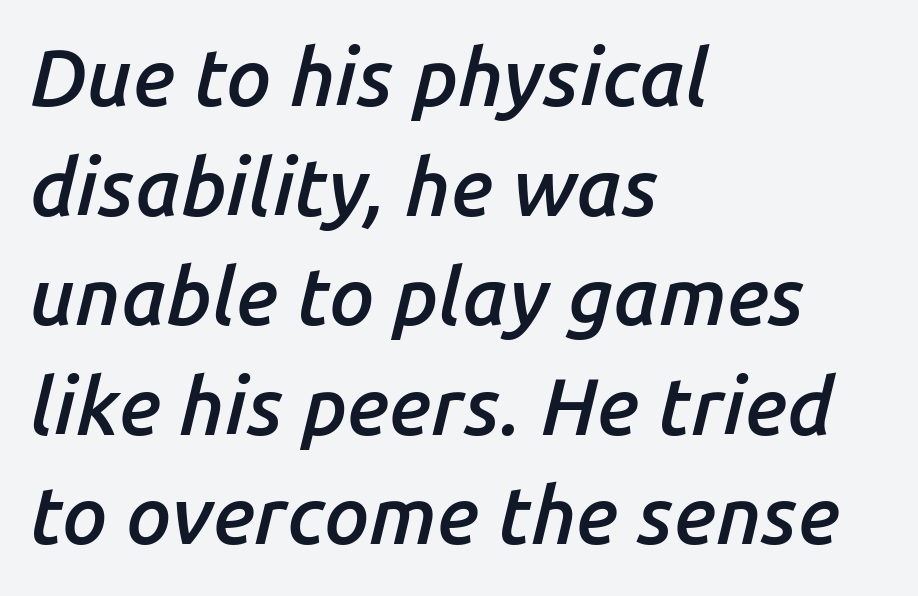
Notice how the stems are inclined rather than vertical — that's the hallmark of italics. Baseline-to-baseline distance is the conventional proportion of letter height. Strokes here are thickened, but only to semibold level. The foot of each line stays bare and open. You could call the tracking neutral — neither tight nor loose.
